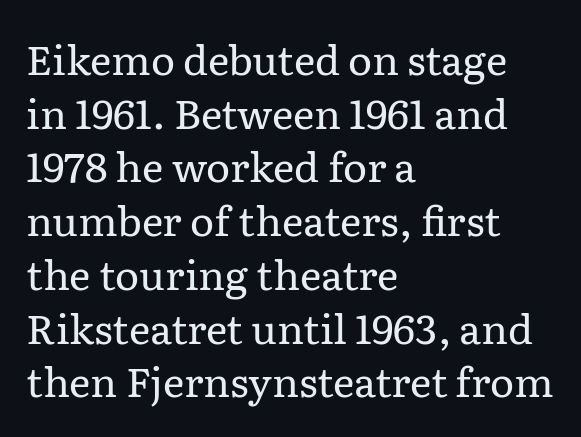
{"serif": "yes", "italic": "no", "bold": "no", "weight": "regular", "width": "normal", "stroke_contrast": "low", "x_height": "medium", "monospaced": "no", "underline": "no", "align": "left", "line_spacing": "normal", "line_spacing_ratio": 1.31, "letter_spacing": "normal", "letter_spacing_em": 0.0, "glyph_px": 41}
